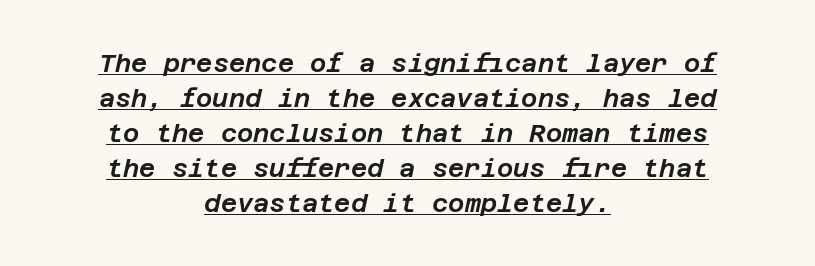
Q: Is the text italic (slanted)? A: Yes, it leans right by about 12 degrees.
Q: Is the text underlined? A: Yes.
Q: How is the paragraph aligned? A: Centered.
Q: Is the spacing between letters normal or unusually wide? A: Normal.
Q: Is the spacing between lines tight, normal or loose? A: Normal.
